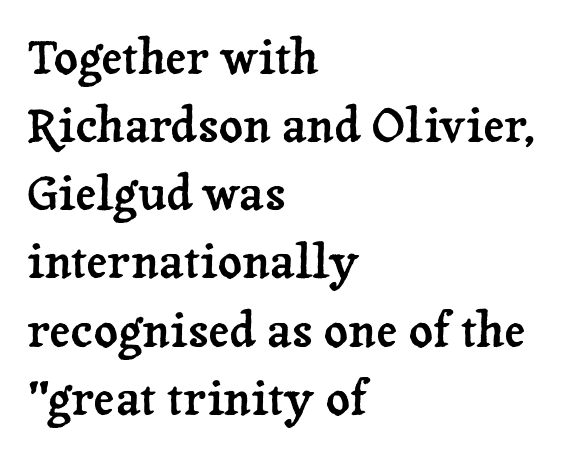
The image shows 47 px serif type, upright; set left-aligned, normal line spacing (1.45x), normal letter spacing, not underlined; low stroke contrast and a medium x-height.
